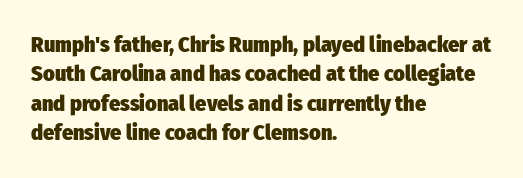
Q: Is the text bold? A: Yes.
Q: Is the text italic (slanted)? A: No, it is upright.
Q: Is the text underlined? A: No.
Q: How is the paragraph aligned? A: Left-aligned.
Q: Is the spacing between letters normal or unusually wide? A: Normal.
Q: Is the spacing between lines tight, normal or loose? A: Normal.
